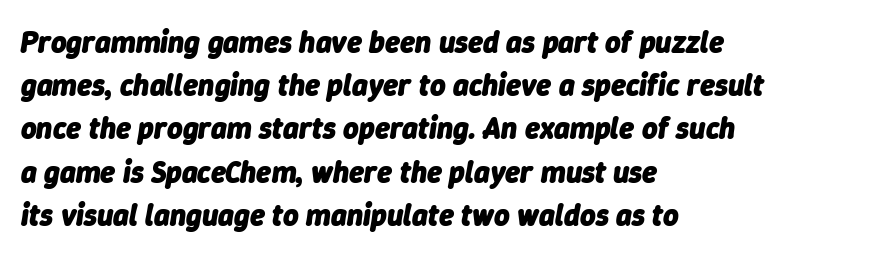
The image shows 30 px heavy type, italic (leaning right); set left-aligned, normal line spacing (1.44x), normal letter spacing, not underlined; low stroke contrast and a medium x-height.
